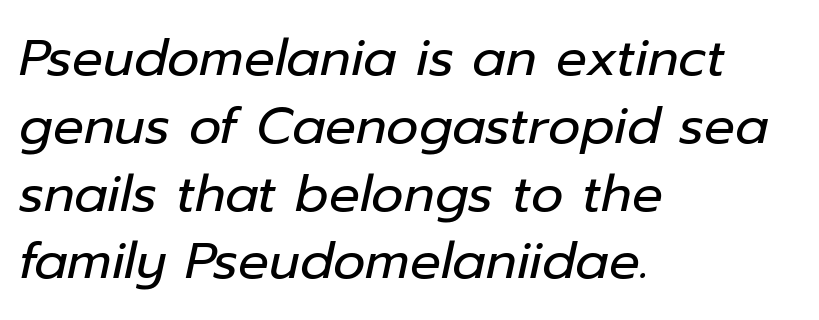
The image shows 51 px regular-weight type, italic (leaning right); set left-aligned, normal line spacing (1.33x), normal letter spacing, not underlined; low stroke contrast and a medium x-height.
